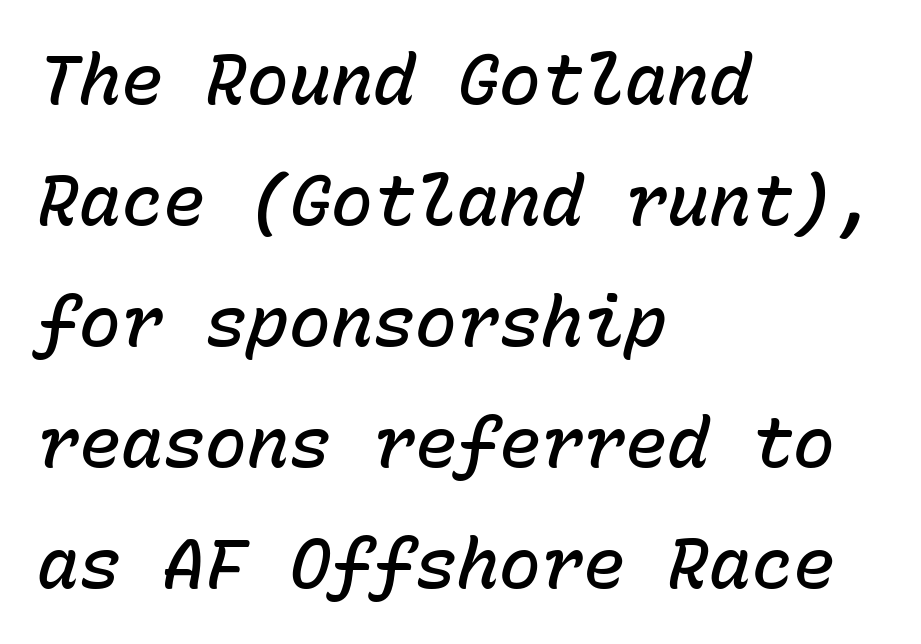
This sample has the even, mechanical cadence of fixed-width lettering. A fair bit of extra ink — the face is semibold, not bold. Spacing between characters is what you'd get straight out of the box. The lines are quadded left.
